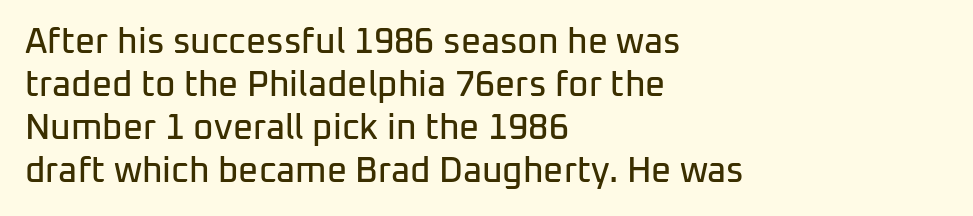
The passage shown is not underscored anywhere. Letter spacing: default. This rendering employs a face without finishing strokes, i.e., a sans-serif. Casual observation: everything's shoved over to the left. Every character sits straight up, as roman type does. Spacing verdict: proportional, widths tailored to each character.
